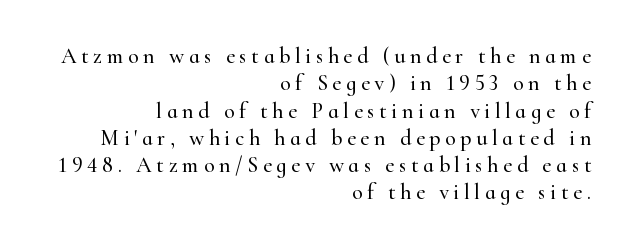
Q: Is the text italic (slanted)? A: No, it is upright.
Q: Is the text underlined? A: No.
Q: How is the paragraph aligned? A: Right-aligned.
Q: Is the spacing between letters normal or unusually wide? A: Unusually wide.
